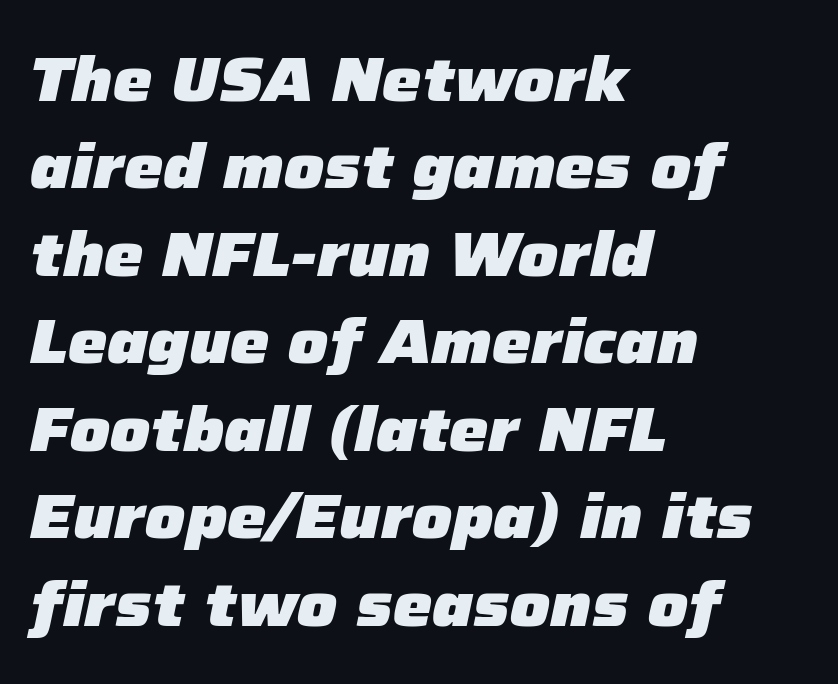
Q: Is the text bold? A: Yes.
Q: Is the text italic (slanted)? A: Yes, it leans right by about 12 degrees.
Q: Is the text underlined? A: No.
Q: How is the paragraph aligned? A: Left-aligned.
Q: Is the spacing between letters normal or unusually wide? A: Normal.
Q: Is the spacing between lines tight, normal or loose? A: Normal.
Q: Width (condensed, normal, or wide)? A: Normal.
Q: Stroke contrast? A: Low.
Q: x-height? A: Medium.
Q: Monospaced? A: No.
